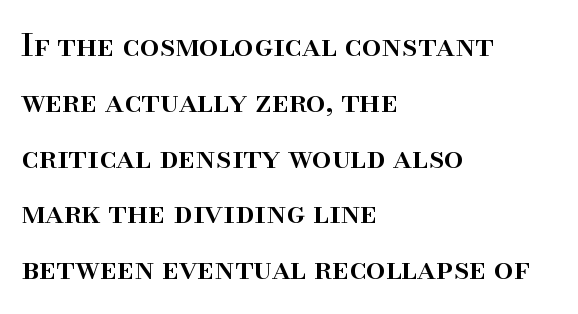
{"serif": "yes", "italic": "no", "width": "normal", "stroke_contrast": "high", "x_height": "small", "monospaced": "no", "underline": "no", "align": "left", "line_spacing_ratio": 1.8, "letter_spacing": "normal", "letter_spacing_em": 0.0, "glyph_px": 31}
